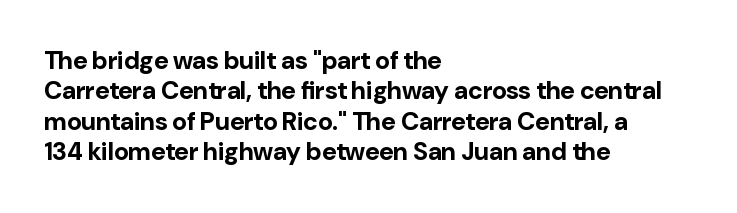
Each line starts at the same left margin while the right side varies. Words appear dense and cohesive because spacing is normal. What weight is shown? A full bold with thick strokes. Nope, not italic — everything's standing straight.
